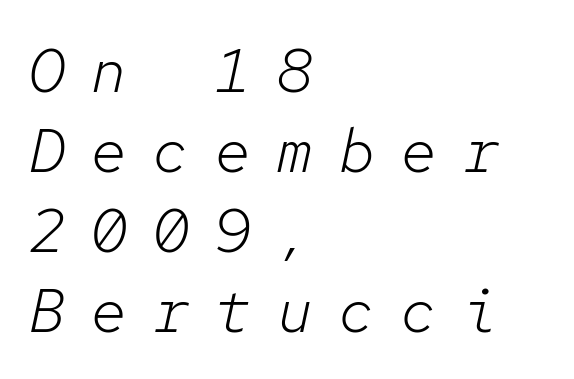
The image shows 62 px light type, italic (leaning right), monospaced; set left-aligned, normal line spacing (1.29x), unusually wide letter spacing (+0.4 em), not underlined; low stroke contrast and a medium x-height.
